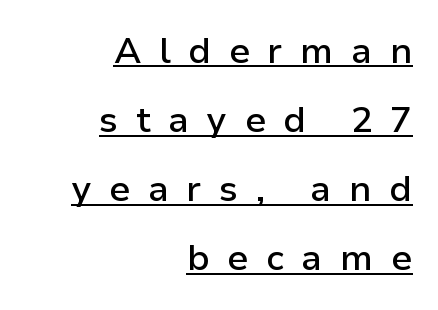
{"serif": "no", "italic": "no", "bold": "semi", "weight": "semibold", "width": "normal", "stroke_contrast": "low", "x_height": "medium", "monospaced": "no", "underline": "yes", "align": "right", "line_spacing": "loose", "line_spacing_ratio": 1.92, "letter_spacing": "wide", "letter_spacing_em": 0.49, "glyph_px": 36}
